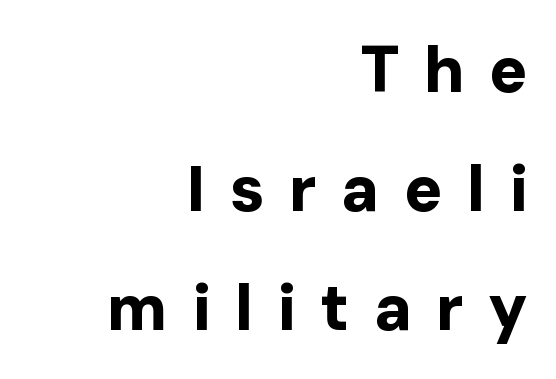
Font category for this specimen: sans-serif. Caption: expanded tracking, letters set apart. Bare-footed words on every line. This rendering uses right alignment, leaving the left contour irregular. Look at the stroke-to-counter ratio: heavy, a bold. The lettering stays uniformly vertical, giving the passage a roman look.
